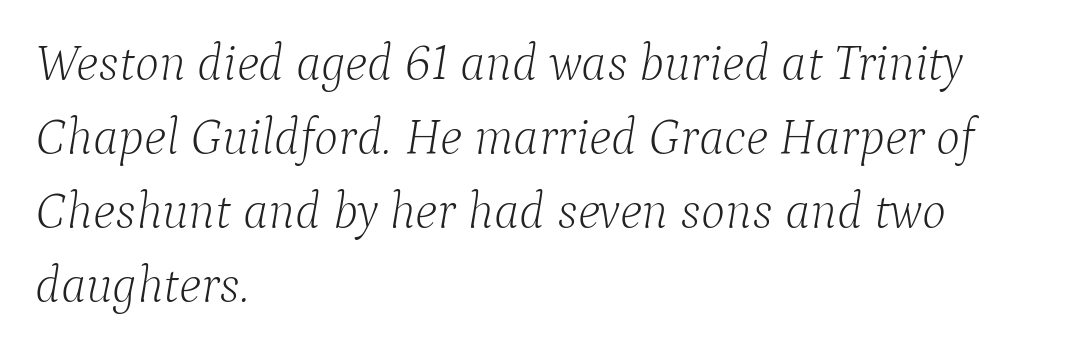
Q: Is the text bold? A: No.
Q: Is the text italic (slanted)? A: Yes, it leans right by about 9 degrees.
Q: Is the typeface a serif or a sans-serif typeface? A: Serif.
Q: Is the text underlined? A: No.
Q: How is the paragraph aligned? A: Left-aligned.
Q: Is the spacing between letters normal or unusually wide? A: Normal.
Q: Is the spacing between lines tight, normal or loose? A: Normal.
Q: Width (condensed, normal, or wide)? A: Normal.
Q: Stroke contrast? A: Low.
Q: x-height? A: Medium.
Q: Monospaced? A: No.
